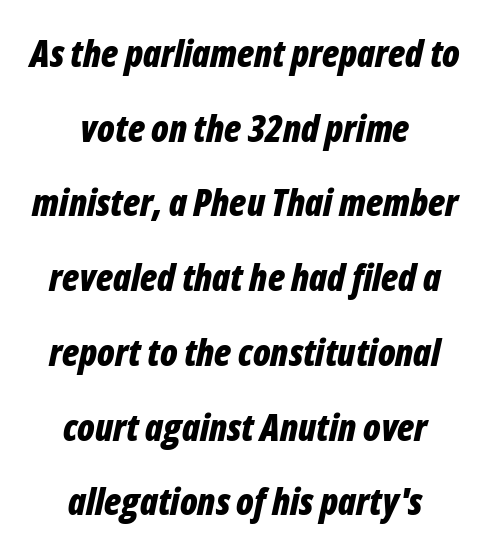
The image shows 37 px bold, condensed type, italic (leaning right); set centered, loose line spacing (2.02x), normal letter spacing, not underlined; low stroke contrast and a medium x-height.
